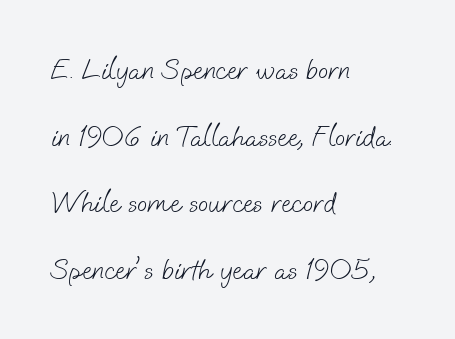
The rendering anchors every line to the left-hand side. Quick note: underline off. Compared with typical body copy, the letter spacing here is the same. A great deal of white space separates one row of letters from the next. Do the characters align in a grid? No, the font is proportional. In terms of letterform style, serifs are entirely absent.
